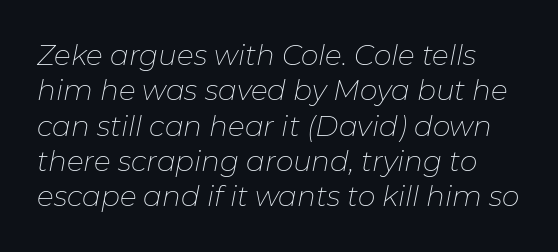
{"italic": "yes", "lean": "right", "slant_degrees": 11, "bold": "no", "weight": "thin", "width": "normal", "stroke_contrast": "low", "x_height": "medium", "monospaced": "no", "underline": "no", "line_spacing": "normal", "line_spacing_ratio": 1.26, "letter_spacing": "normal", "letter_spacing_em": 0.0, "glyph_px": 28}
